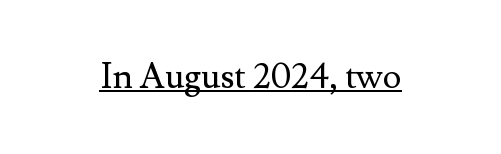
Italic: no, the glyphs are upright roman. In terms of letterform style, serifs are clearly present. No letter is thick-stroked: the sample isn't bold. Nothing unusual about the tracking: characters are spaced as the font intends. Is this a fixed-width face? No — the glyphs have proportional, varying widths.
